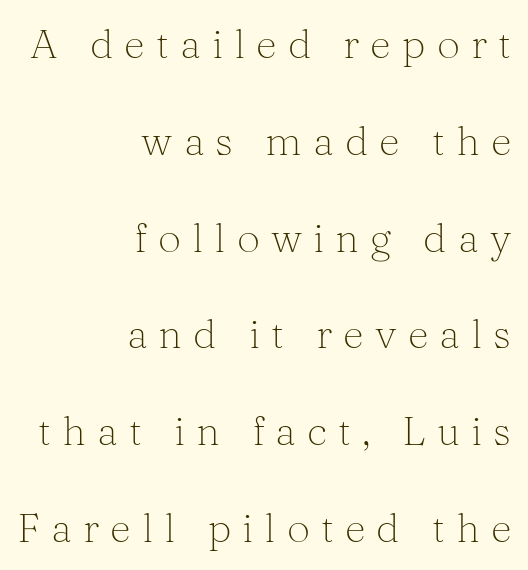
Is this a fixed-width face? No — the glyphs have proportional, varying widths. Where is the straight margin? On the right. The strip under each line holds only bare page. Words appear elongated and porous because spacing is wide.
